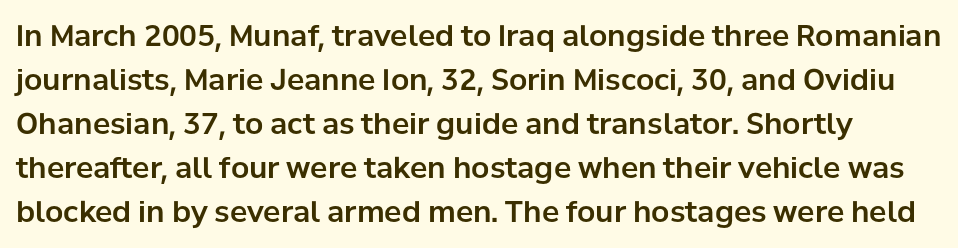
Q: Is the text italic (slanted)? A: No, it is upright.
Q: Is the typeface a serif or a sans-serif typeface? A: Sans-serif.
Q: Is the text underlined? A: No.
Q: Is the spacing between letters normal or unusually wide? A: Normal.
Q: Is the spacing between lines tight, normal or loose? A: Normal.
Q: Width (condensed, normal, or wide)? A: Normal.
Q: Stroke contrast? A: Low.
Q: x-height? A: Medium.
Q: Monospaced? A: No.
